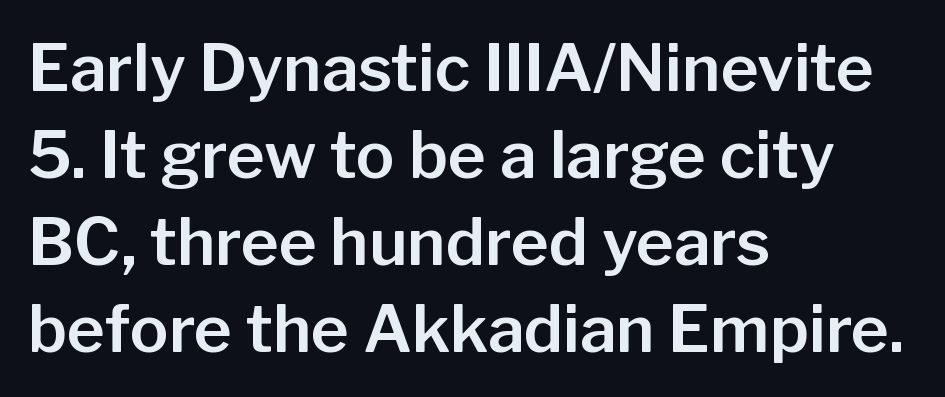
The image shows 65 px sans-serif type, upright; set left-aligned, normal line spacing (1.34x), normal letter spacing, not underlined; low stroke contrast and a medium x-height.
